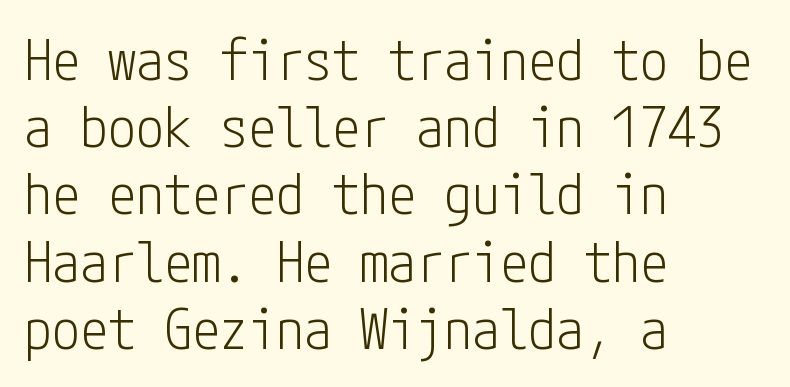
A roman cut, with each character standing at attention. The letters look calm and open, with moderate or lighter stems. The designer went with a sans here, leaving each stem footless. Line beginnings align vertically; line endings do not. The area under the type is left untouched.
